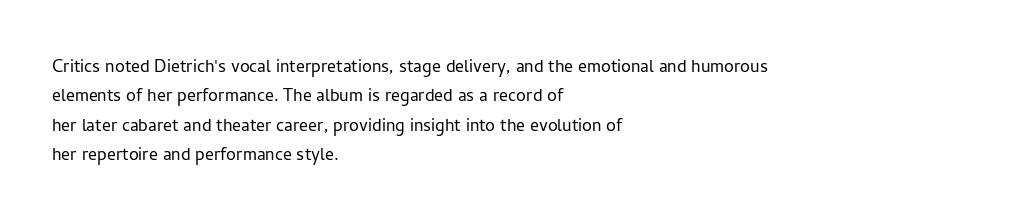
Bare-footed words on every line. Every stem runs plumb, perpendicular to the baseline. The typesetting does not lean heavy: it is not bold. Tracking value appears to be zero — textbook default spacing. The vertical gap from one line to the next is medium.
